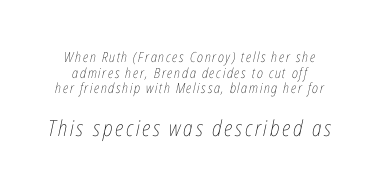
The image shows 22 px text type, italic (leaning right); set tight line spacing (1.12x), not underlined; the second (bottom) block is 1.57x larger.
